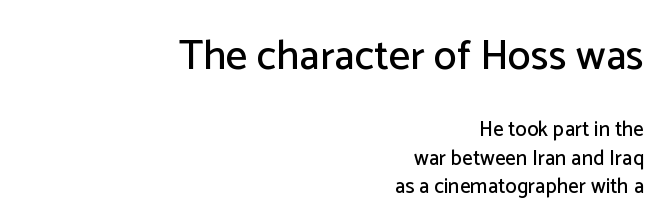
The image shows 42 px sans-serif type, upright; set right-aligned, normal line spacing (1.35x), normal letter spacing, not underlined; the first (top) block is 2.0x larger; low stroke contrast and a medium x-height.
